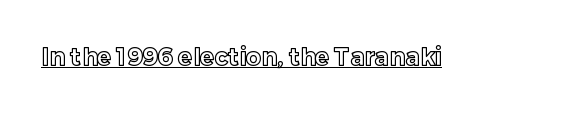
Q: Is the text italic (slanted)? A: No, it is upright.
Q: Is the text underlined? A: Yes.
Q: Is the spacing between letters normal or unusually wide? A: Normal.
